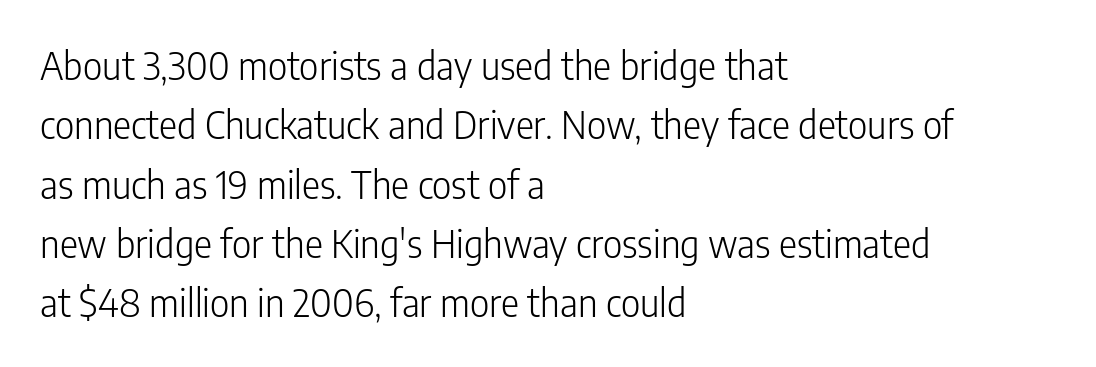
{"serif": "no", "italic": "no", "bold": "no", "weight": "light", "width": "condensed", "stroke_contrast": "low", "x_height": "medium", "monospaced": "no", "underline": "no", "align": "left", "line_spacing": "normal", "line_spacing_ratio": 1.56, "letter_spacing": "normal", "letter_spacing_em": 0.0, "glyph_px": 38}
